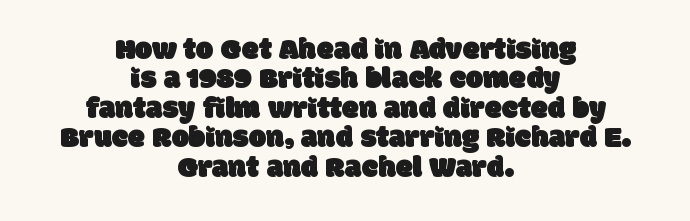
The image shows 31 px sans-serif type; set centered, tight line spacing (0.95x), normal letter spacing, not underlined; low stroke contrast and a large x-height.
